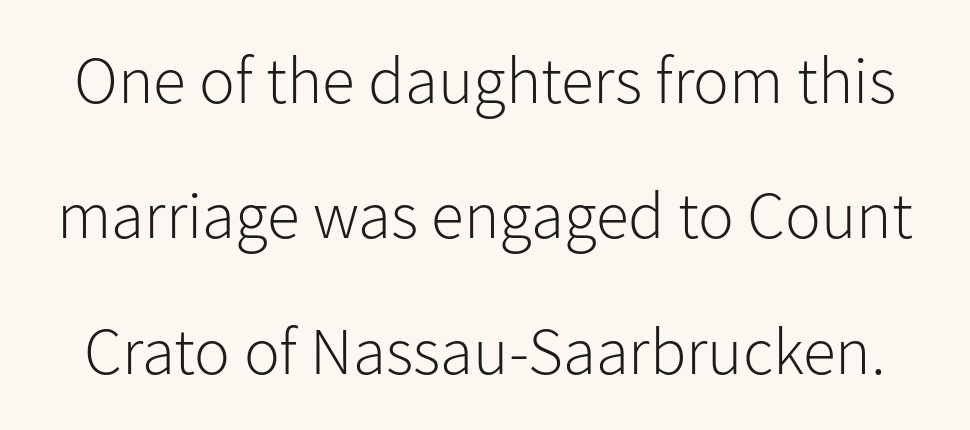
The image shows 67 px light sans-serif type, upright; set loose line spacing (2.02x), normal letter spacing, not underlined; low stroke contrast and a medium x-height.
